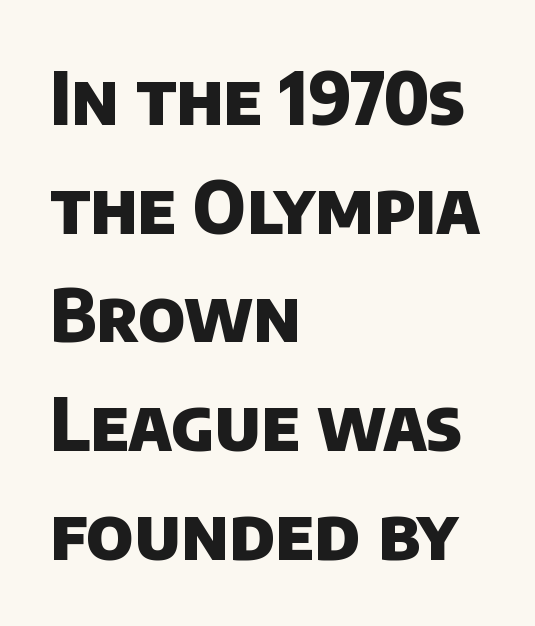
Q: Is the text bold? A: Yes.
Q: Is the typeface a serif or a sans-serif typeface? A: Sans-serif.
Q: Is the text underlined? A: No.
Q: How is the paragraph aligned? A: Left-aligned.
Q: Is the spacing between letters normal or unusually wide? A: Normal.
Q: Is the spacing between lines tight, normal or loose? A: Normal.
Q: Width (condensed, normal, or wide)? A: Normal.
Q: Stroke contrast? A: Low.
Q: x-height? A: Large.
Q: Monospaced? A: No.
